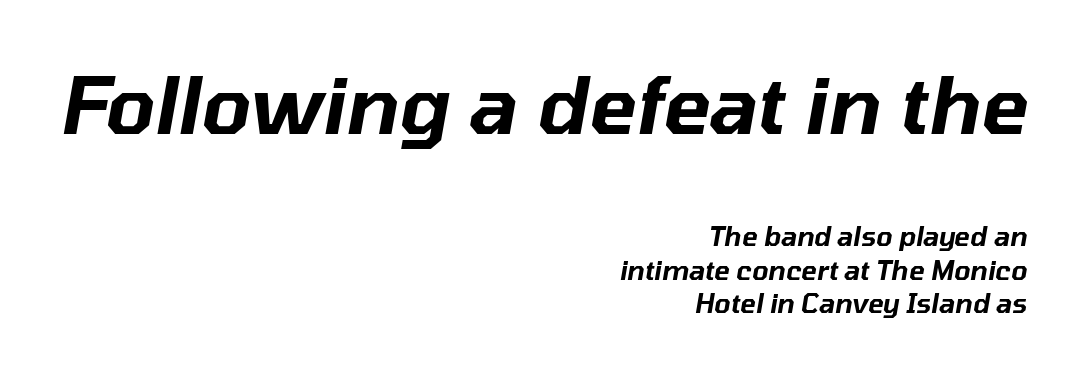
The image shows 79 px text type, italic (leaning right); set right-aligned, normal line spacing (1.29x), normal letter spacing, not underlined; the first (top) block is 3.04x larger; low stroke contrast and a medium x-height.
